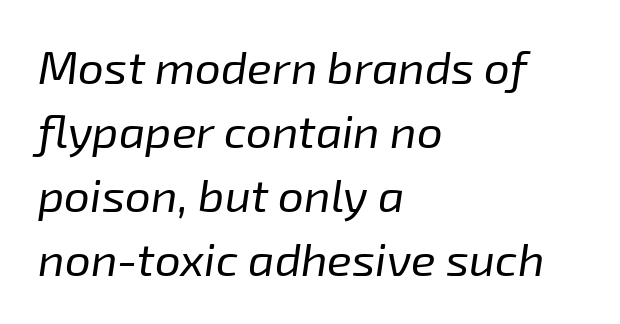
{"italic": "yes", "lean": "right", "slant_degrees": 8, "bold": "no", "weight": "regular", "width": "normal", "stroke_contrast": "low", "x_height": "medium", "monospaced": "no", "underline": "no", "align": "left", "line_spacing": "normal", "line_spacing_ratio": 1.39, "letter_spacing": "normal", "letter_spacing_em": 0.0, "glyph_px": 46}
